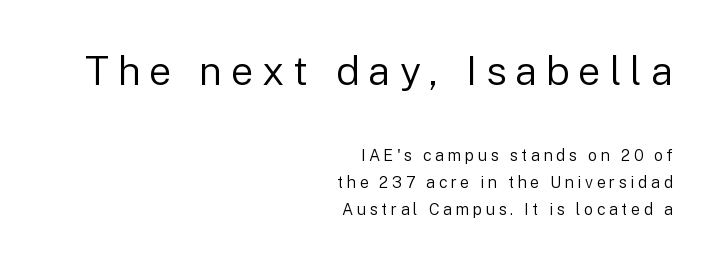
Character widths vary here, with narrow letters taking less room than wide ones. No italicization has been applied; the sample stays upright. The passage shown begins with its larger block and ends with its smaller one. This is not heavy type; no bold has been used.
